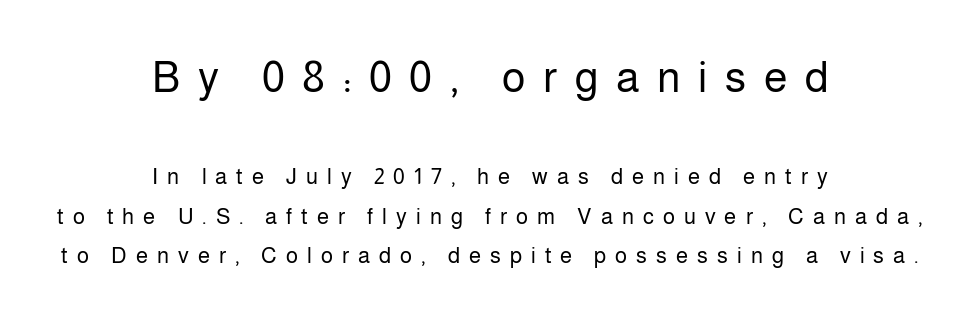
Q: Is the text bold? A: No.
Q: Is the text italic (slanted)? A: No, it is upright.
Q: Is the typeface a serif or a sans-serif typeface? A: Sans-serif.
Q: Is the text underlined? A: No.
Q: How is the paragraph aligned? A: Centered.
Q: Is the spacing between letters normal or unusually wide? A: Unusually wide.
Q: Which block of text is set in a larger size, the first (top) or the second (bottom)? A: The first (top) one.
Q: Width (condensed, normal, or wide)? A: Normal.
Q: Stroke contrast? A: Low.
Q: x-height? A: Medium.
Q: Monospaced? A: No.
